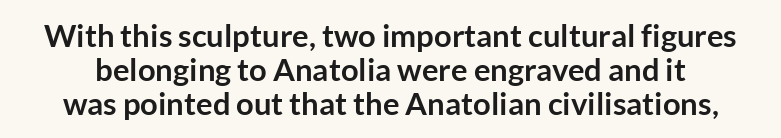
{"serif": "no", "italic": "no", "bold": "yes", "weight": "semibold", "width": "normal", "stroke_contrast": "low", "x_height": "medium", "monospaced": "no", "underline": "no", "line_spacing": "tight", "line_spacing_ratio": 1.09, "letter_spacing": "normal", "letter_spacing_em": 0.0, "glyph_px": 31}
